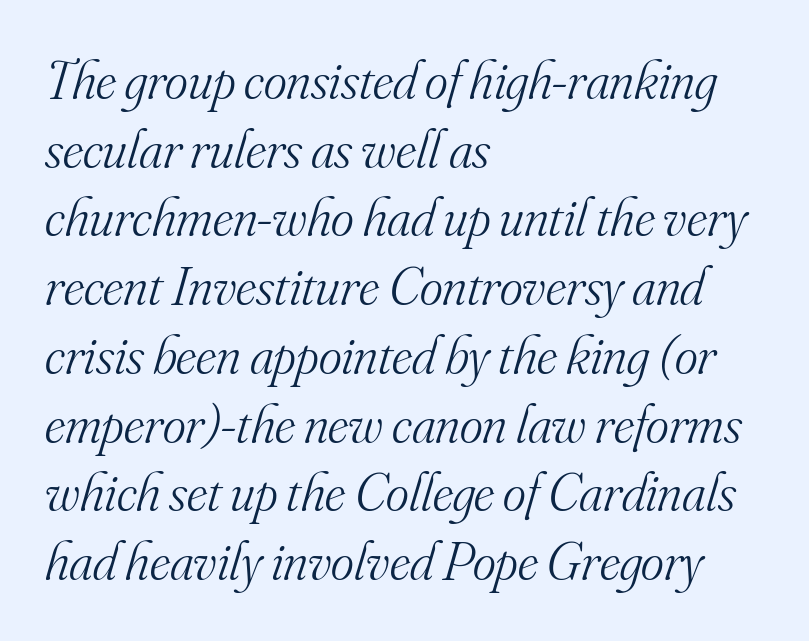
{"serif": "yes", "italic": "yes", "lean": "right", "slant_degrees": 16, "bold": "no", "weight": "light", "width": "normal", "stroke_contrast": "medium", "x_height": "small", "monospaced": "no", "underline": "no", "align": "left", "line_spacing": "normal", "line_spacing_ratio": 1.25, "letter_spacing": "normal", "letter_spacing_em": 0.0, "glyph_px": 55}
